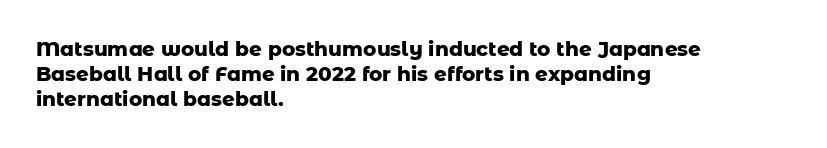
{"italic": "no", "bold": "yes", "underline": "no", "align": "left", "line_spacing": "normal", "line_spacing_ratio": 1.25, "letter_spacing": "normal", "letter_spacing_em": 0.0, "glyph_px": 20}
